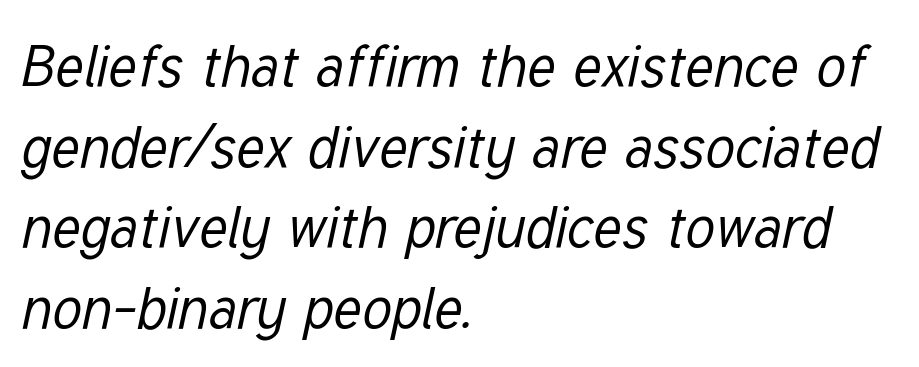
Q: Is the text bold? A: No.
Q: Is the text italic (slanted)? A: Yes, it leans right by about 12 degrees.
Q: Is the text underlined? A: No.
Q: How is the paragraph aligned? A: Left-aligned.
Q: Is the spacing between letters normal or unusually wide? A: Normal.
Q: Is the spacing between lines tight, normal or loose? A: Normal.
Q: Width (condensed, normal, or wide)? A: Condensed.
Q: Stroke contrast? A: Low.
Q: x-height? A: Medium.
Q: Monospaced? A: No.
